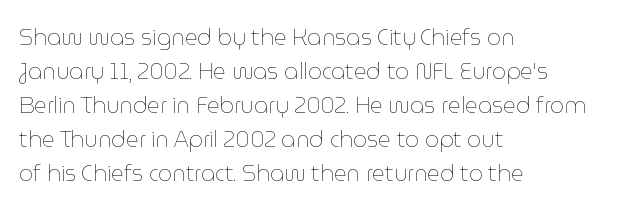
{"italic": "no", "bold": "no", "underline": "no", "align": "left", "line_spacing": "normal", "line_spacing_ratio": 1.54, "letter_spacing": "normal", "letter_spacing_em": 0.0, "glyph_px": 22}
